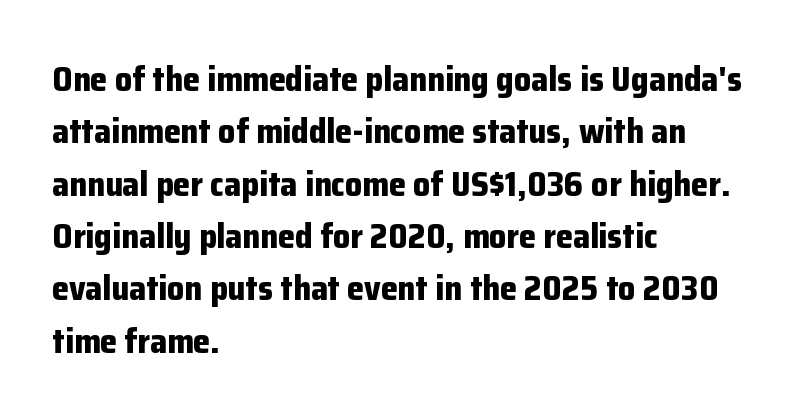
Observe the ordinary spacing: letters are neighbours, not strangers. Here the designer chose a conventional face with non-uniform glyph widths. Honestly, the row spacing looks completely unremarkable. Chunky letters — that's bold for sure. Upright lettering throughout.
